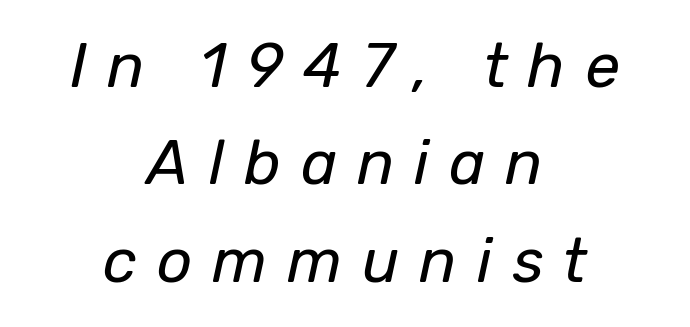
The image shows 62 px regular-weight type, italic (leaning right); set centered, normal line spacing (1.57x), unusually wide letter spacing (+0.32 em), not underlined; low stroke contrast and a medium x-height.
